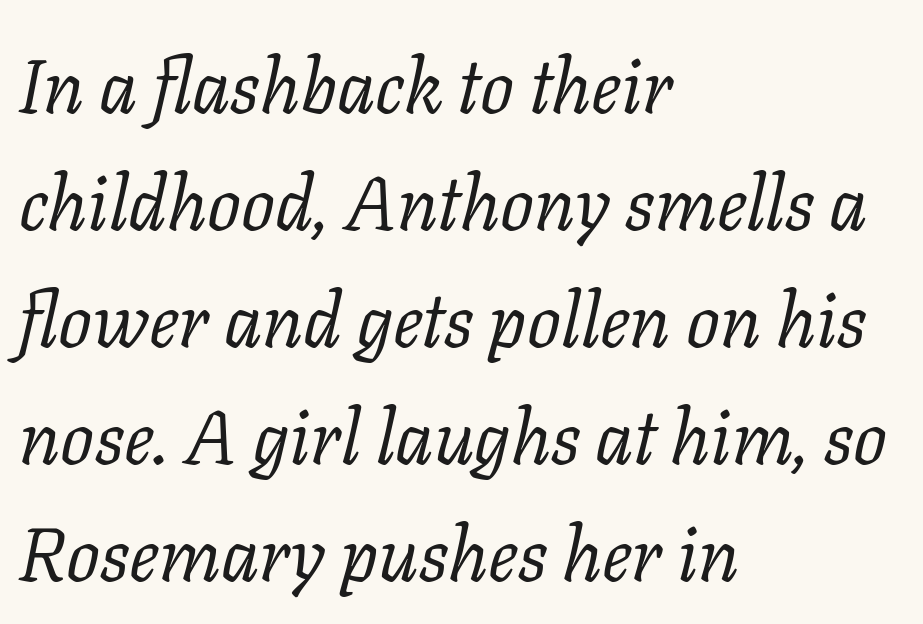
Q: Is the text bold? A: No.
Q: Is the text italic (slanted)? A: Yes, it leans right by about 11 degrees.
Q: Is the typeface a serif or a sans-serif typeface? A: Serif.
Q: Is the text underlined? A: No.
Q: How is the paragraph aligned? A: Left-aligned.
Q: Is the spacing between letters normal or unusually wide? A: Normal.
Q: Is the spacing between lines tight, normal or loose? A: Normal.
Q: Width (condensed, normal, or wide)? A: Normal.
Q: Stroke contrast? A: Low.
Q: x-height? A: Medium.
Q: Monospaced? A: No.
